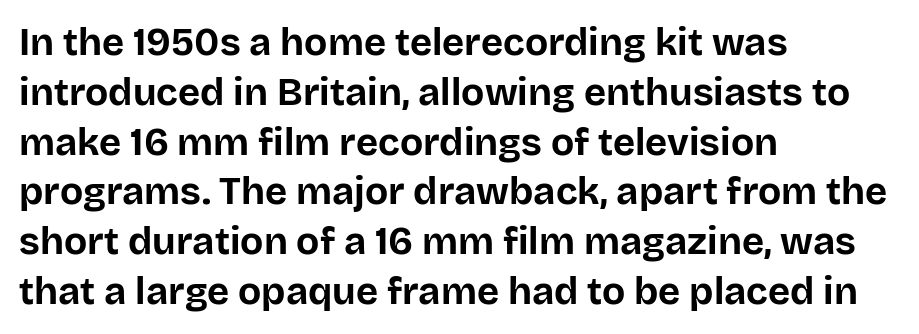
{"serif": "no", "italic": "no", "bold": "yes", "weight": "bold", "width": "normal", "stroke_contrast": "low", "x_height": "large", "monospaced": "no", "underline": "no", "align": "left", "line_spacing": "normal", "line_spacing_ratio": 1.31, "letter_spacing": "normal", "letter_spacing_em": 0.0, "glyph_px": 38}
